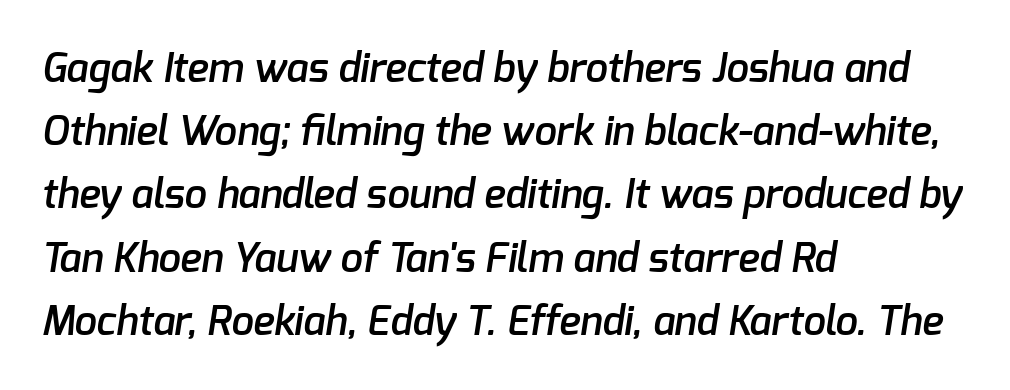
The image shows 40 px semibold sans-serif type; set left-aligned, normal line spacing (1.58x), normal letter spacing, not underlined; low stroke contrast and a medium x-height.
